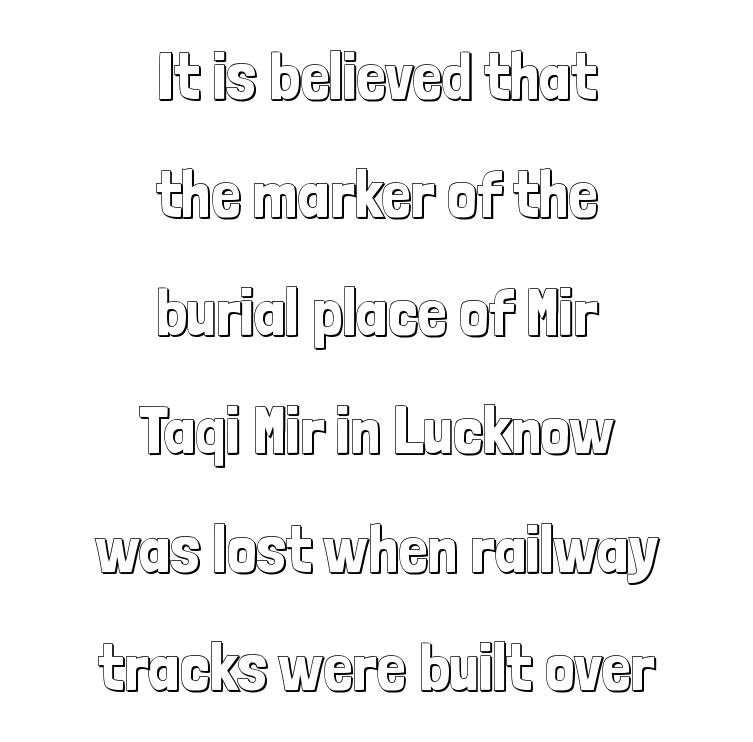
{"italic": "no", "width": "condensed", "x_height": "medium", "monospaced": "no", "underline": "no", "align": "center", "line_spacing_ratio": 1.79, "letter_spacing": "normal", "letter_spacing_em": 0.0, "glyph_px": 66}
